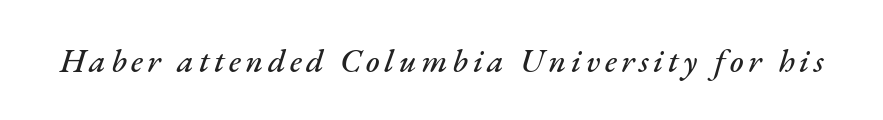
The image shows 33 px text type, italic (leaning right); set not underlined; medium stroke contrast and a small x-height.
